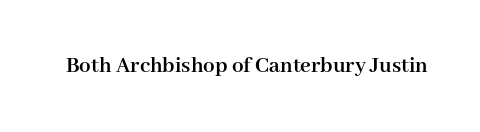
Notice how thick the strokes are: this is what a full bold looks like. In terms of letterspacing, this is plain default setting. The specimen omits any rule beneath the text block's lines. The lettering stays uniformly vertical, giving the passage a roman look.
